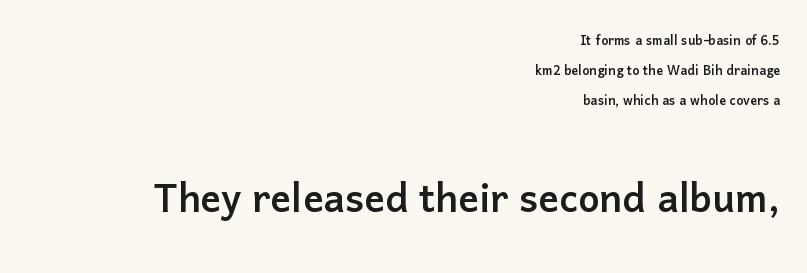
The image shows 51 px sans-serif type, upright; set right-aligned, line spacing 1.77x, normal letter spacing, not underlined; the second (bottom) block is 3.0x larger; low stroke contrast and a medium x-height.
